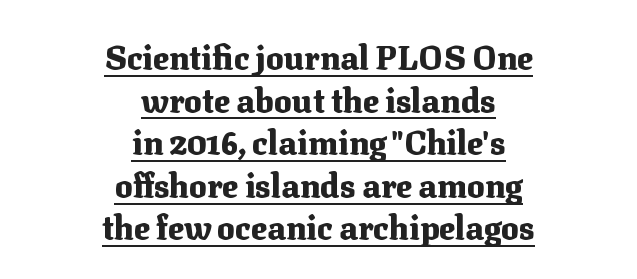
Q: Is the text bold? A: Yes.
Q: Is the text italic (slanted)? A: No, it is upright.
Q: Is the typeface a serif or a sans-serif typeface? A: Serif.
Q: Is the text underlined? A: Yes.
Q: How is the paragraph aligned? A: Centered.
Q: Is the spacing between letters normal or unusually wide? A: Normal.
Q: Is the spacing between lines tight, normal or loose? A: Normal.
Q: Width (condensed, normal, or wide)? A: Normal.
Q: Stroke contrast? A: Medium.
Q: x-height? A: Medium.
Q: Monospaced? A: No.
